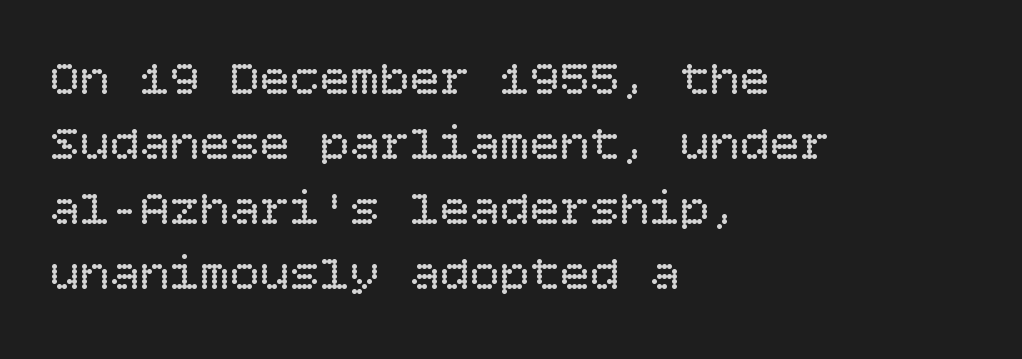
The image shows 50 px regular-weight type, upright; set left-aligned, normal line spacing (1.3x), normal letter spacing, not underlined; low stroke contrast and a large x-height.
